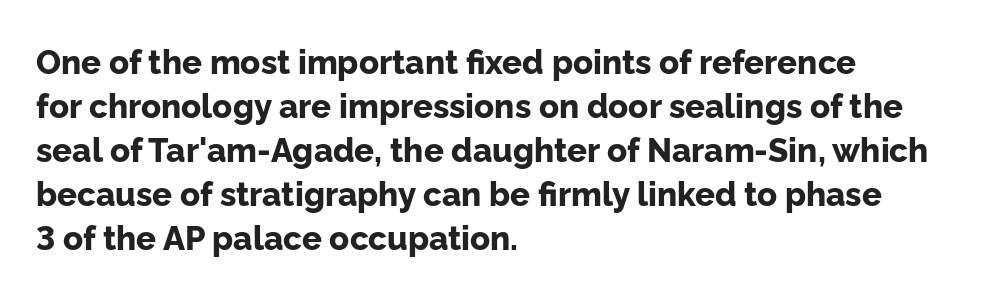
The image shows 33 px bold sans-serif type, upright; set left-aligned, normal line spacing (1.33x), normal letter spacing, not underlined; low stroke contrast and a medium x-height.
